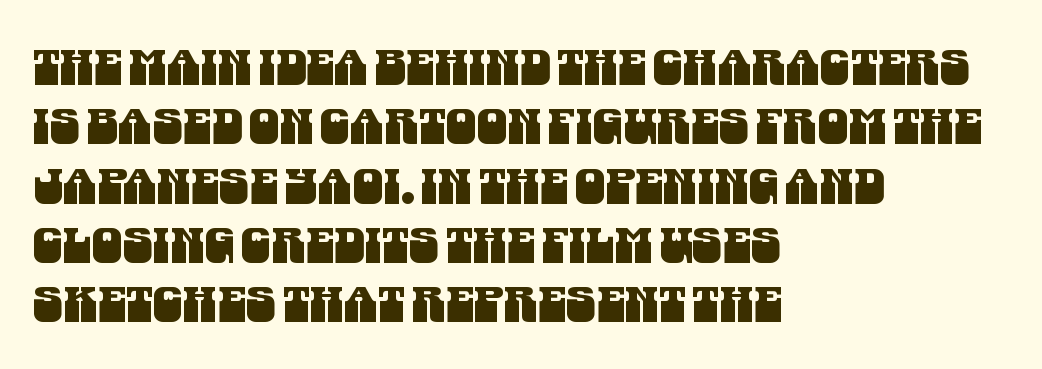
{"serif": "no", "width": "condensed", "stroke_contrast": "medium", "x_height": "large", "monospaced": "no", "underline": "no", "align": "left", "line_spacing_ratio": 1.21, "letter_spacing": "normal", "letter_spacing_em": 0.0, "glyph_px": 49}
